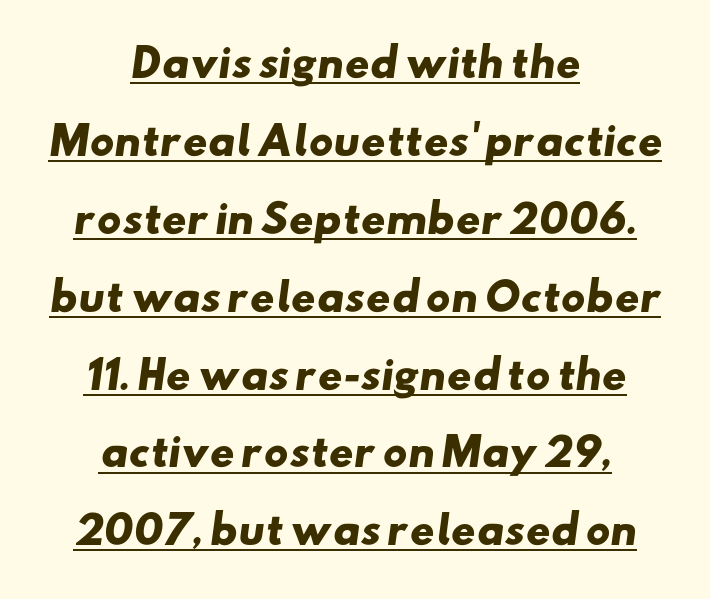
{"serif": "no", "bold": "yes", "weight": "heavy", "width": "wide", "stroke_contrast": "low", "x_height": "small", "monospaced": "no", "underline": "yes", "align": "center", "line_spacing": "loose", "line_spacing_ratio": 2.05, "letter_spacing": "normal", "letter_spacing_em": 0.0, "glyph_px": 38}
